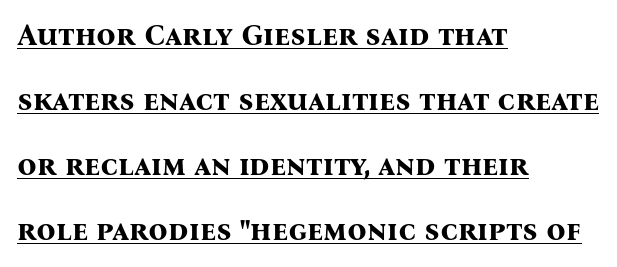
Q: Is the text bold? A: Yes.
Q: Is the text italic (slanted)? A: No, it is upright.
Q: Is the typeface a serif or a sans-serif typeface? A: Serif.
Q: Is the text underlined? A: Yes.
Q: How is the paragraph aligned? A: Left-aligned.
Q: Is the spacing between letters normal or unusually wide? A: Normal.
Q: Is the spacing between lines tight, normal or loose? A: Loose.
Q: Width (condensed, normal, or wide)? A: Normal.
Q: Stroke contrast? A: Medium.
Q: x-height? A: Medium.
Q: Monospaced? A: No.
